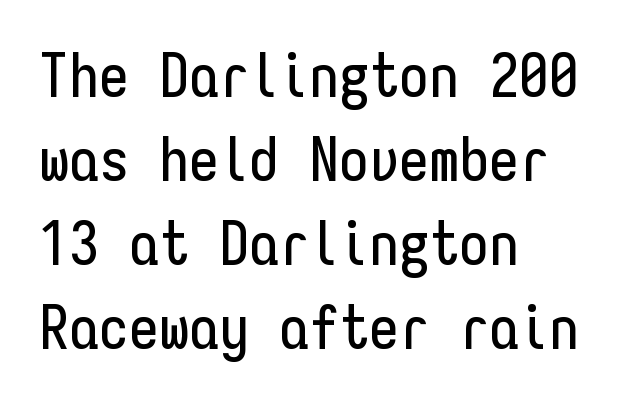
{"serif": "no", "italic": "no", "width": "condensed", "stroke_contrast": "low", "x_height": "medium", "monospaced": "yes", "underline": "no", "align": "left", "line_spacing": "normal", "line_spacing_ratio": 1.4, "letter_spacing": "normal", "letter_spacing_em": 0.0, "glyph_px": 60}
